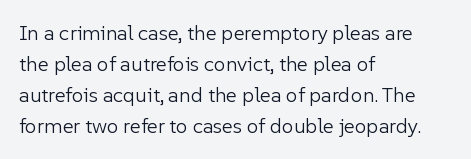
No chunkiness to these letters — they're not bold. The area under the type is left untouched. This rendering uses left alignment, leaving the right contour irregular. The font's upright variant was chosen for this text. Compared with typical body copy, the letter spacing here is the same.
